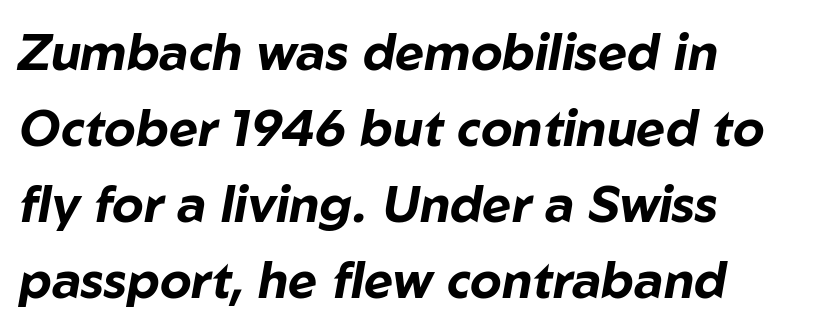
The image shows 50 px bold type, italic (leaning right); set left-aligned, normal line spacing (1.52x), normal letter spacing, not underlined; low stroke contrast and a medium x-height.
